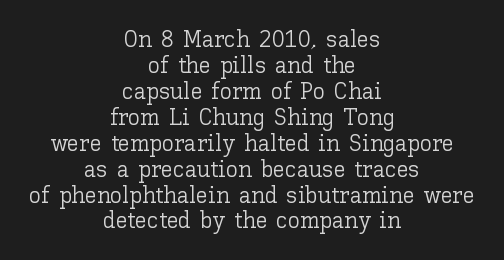
{"italic": "no", "bold": "no", "underline": "no", "align": "center", "line_spacing": "tight", "line_spacing_ratio": 1.08, "letter_spacing": "normal", "letter_spacing_em": 0.0, "glyph_px": 24}
